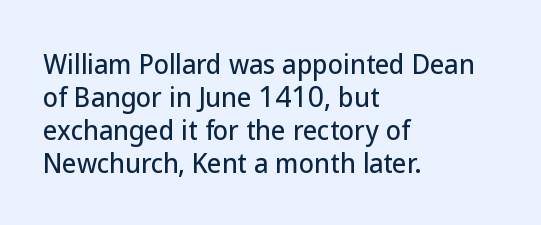
The image shows 25 px text type, upright; set left-aligned, normal line spacing (1.32x), normal letter spacing, not underlined.
